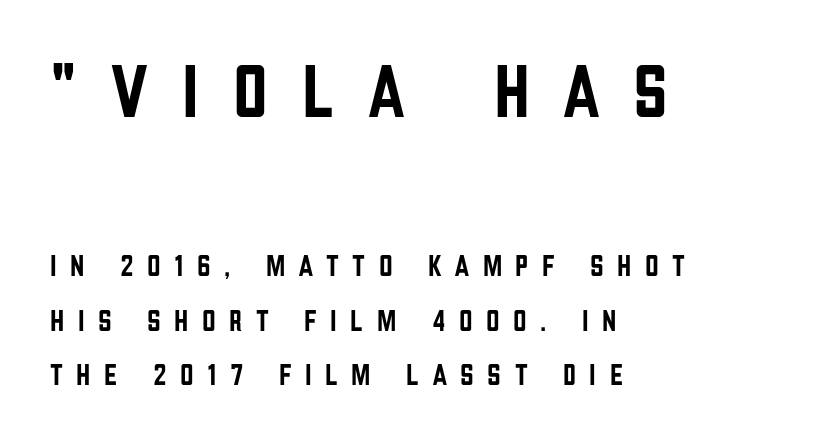
{"serif": "no", "italic": "no", "width": "condensed", "stroke_contrast": "low", "x_height": "large", "monospaced": "no", "underline": "no", "align": "left", "line_spacing_ratio": 1.82, "letter_spacing": "wide", "letter_spacing_em": 0.45, "larger_block": "first", "size_ratio": 2.53, "glyph_px": 76}
